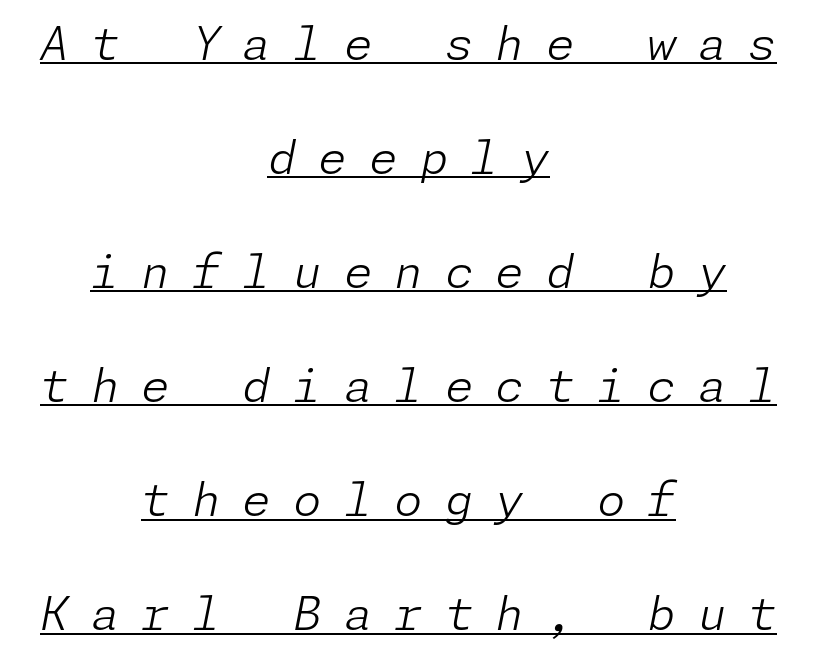
A typesetter would mark this as italic. Loosely led — the rows are spread out. A typographer would call this underscored text. Typeset on center — no edge is straight. Caption: expanded tracking, letters set apart. Think standard paragraph weight, or any step lighter than that.
